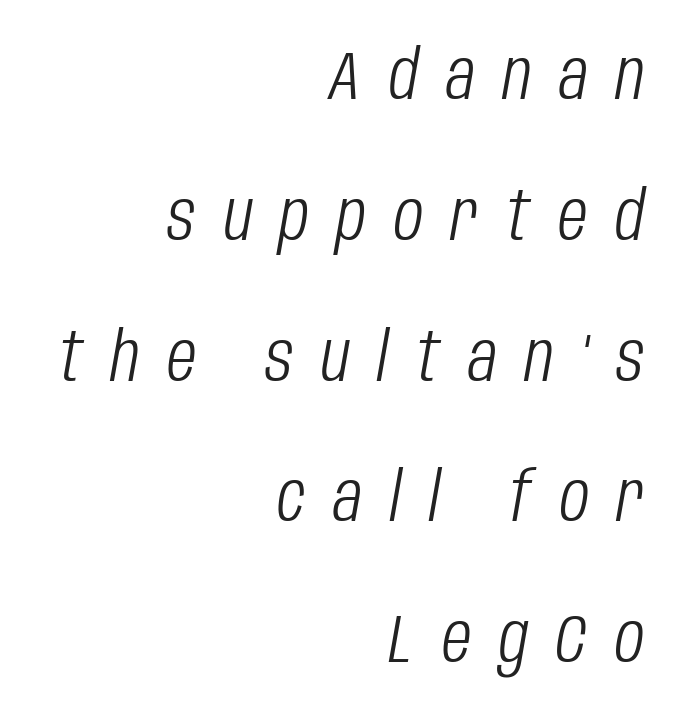
Q: Is the text bold? A: No.
Q: Is the text italic (slanted)? A: Yes, it leans right by about 10 degrees.
Q: Is the text underlined? A: No.
Q: How is the paragraph aligned? A: Right-aligned.
Q: Is the spacing between letters normal or unusually wide? A: Unusually wide.
Q: Is the spacing between lines tight, normal or loose? A: Loose.
Q: Width (condensed, normal, or wide)? A: Condensed.
Q: Stroke contrast? A: Low.
Q: x-height? A: Large.
Q: Monospaced? A: No.
